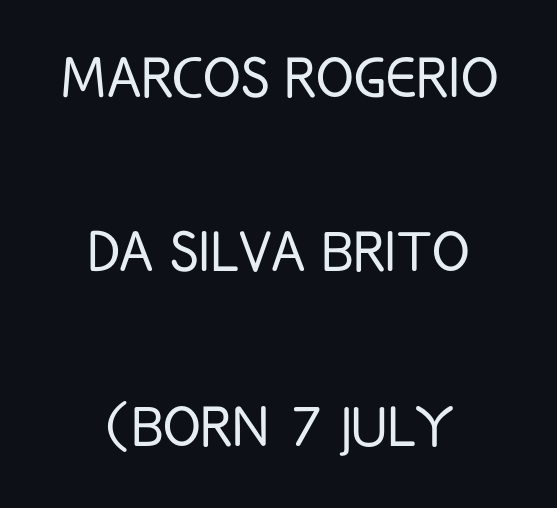
The image shows 70 px light, condensed sans-serif type, upright; set centered, loose line spacing (2.49x), normal letter spacing, not underlined; low stroke contrast and a large x-height.
